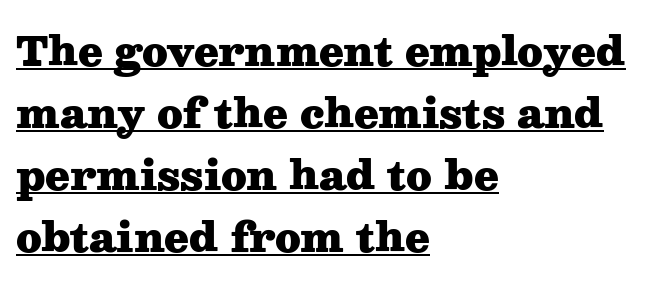
The image shows 40 px heavy, wide serif type, upright; set left-aligned, normal line spacing (1.55x), normal letter spacing, underlined; medium stroke contrast and a medium x-height.
